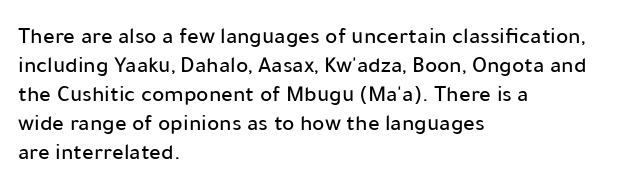
The image shows 23 px text type, upright; set left-aligned, normal line spacing (1.26x), normal letter spacing, not underlined.
